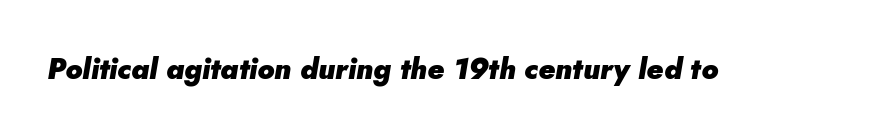
{"italic": "yes", "lean": "right", "slant_degrees": 5, "bold": "yes", "weight": "heavy", "width": "normal", "stroke_contrast": "low", "x_height": "small", "monospaced": "no", "underline": "no", "letter_spacing": "normal", "letter_spacing_em": 0.0, "glyph_px": 29}
